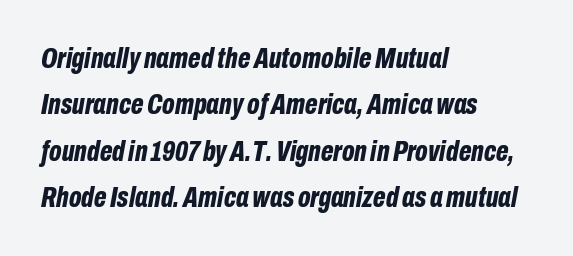
Q: Is the text bold? A: Yes.
Q: Is the text italic (slanted)? A: Yes, it leans right by about 10 degrees.
Q: Is the text underlined? A: No.
Q: How is the paragraph aligned? A: Left-aligned.
Q: Is the spacing between letters normal or unusually wide? A: Normal.
Q: Is the spacing between lines tight, normal or loose? A: Normal.
Q: Width (condensed, normal, or wide)? A: Condensed.
Q: Stroke contrast? A: Low.
Q: x-height? A: Medium.
Q: Monospaced? A: No.
